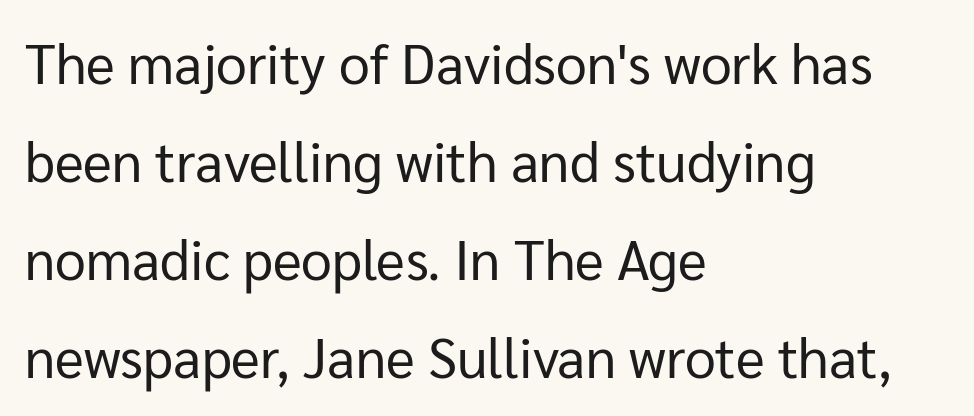
Ascenders rise straight up at ninety degrees. The face looks like a standard text weight, possibly lighter. Each line starts at the same left margin while the right side varies. I'd call this a sans setting — the letters go barefoot. Letters rest on an invisible, unmarked baseline.
